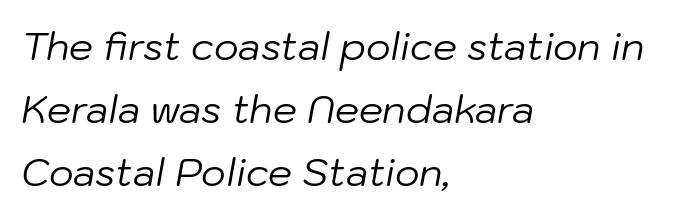
Q: Is the text bold? A: No.
Q: Is the text italic (slanted)? A: Yes, it leans right by about 10 degrees.
Q: Is the text underlined? A: No.
Q: How is the paragraph aligned? A: Left-aligned.
Q: Is the spacing between letters normal or unusually wide? A: Normal.
Q: Is the spacing between lines tight, normal or loose? A: Normal.
Q: Width (condensed, normal, or wide)? A: Normal.
Q: Stroke contrast? A: Low.
Q: x-height? A: Medium.
Q: Monospaced? A: No.
